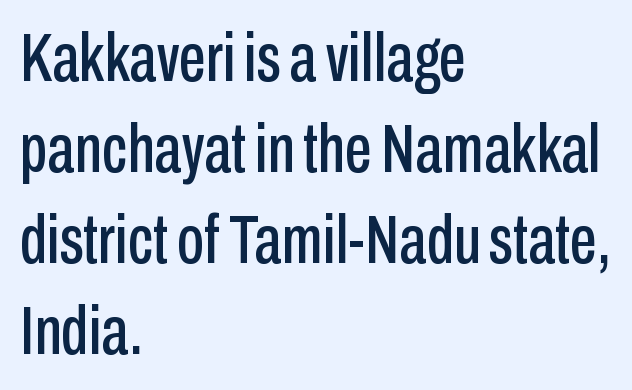
{"serif": "no", "italic": "no", "width": "condensed", "stroke_contrast": "low", "x_height": "medium", "monospaced": "no", "underline": "no", "align": "left", "line_spacing": "normal", "line_spacing_ratio": 1.32, "letter_spacing": "normal", "letter_spacing_em": 0.0, "glyph_px": 69}
